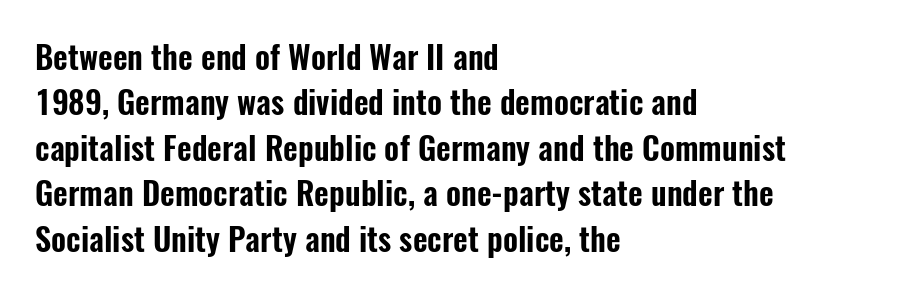
The image shows 32 px condensed sans-serif type, upright; set left-aligned, normal line spacing (1.42x), normal letter spacing, not underlined; low stroke contrast and a medium x-height.
